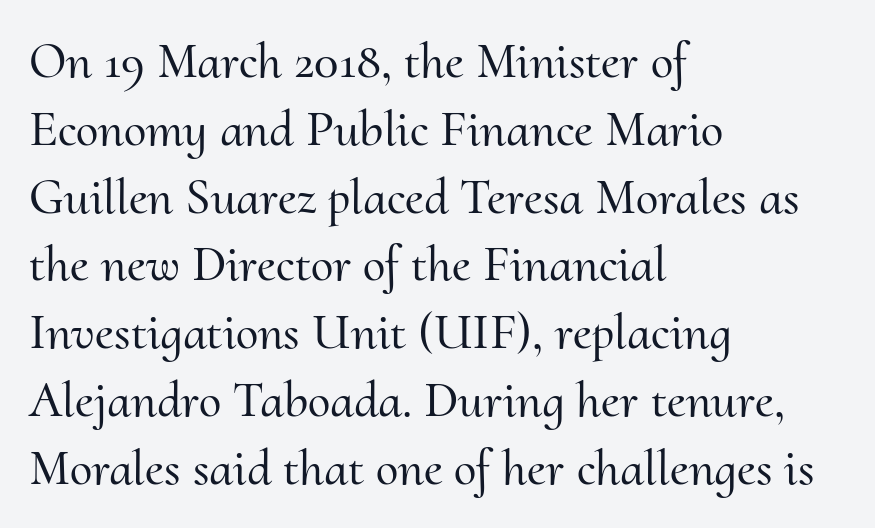
Line beginnings align vertically; line endings do not. The vertical gap from one line to the next is medium. Honestly, there is no underline to notice here at all. The tracking reads as untouched default to a designer's eye. Upright lettering throughout.
